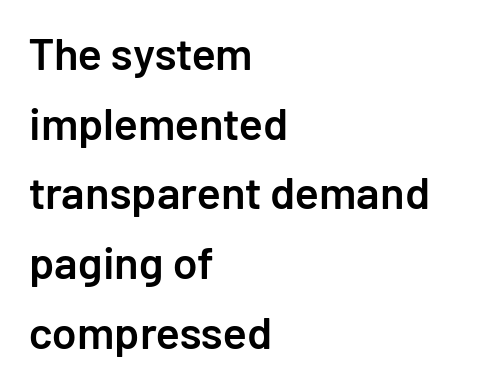
The letters carry no serifs — their stems end cleanly without finishing strokes. Is there any slant? The stems are plumb. A fair bit of extra ink — the face is semibold, not bold. Character widths vary here, with narrow letters taking less room than wide ones. Descender tails drop into unmarked territory. Leftover space on each line is placed entirely after the last word.
